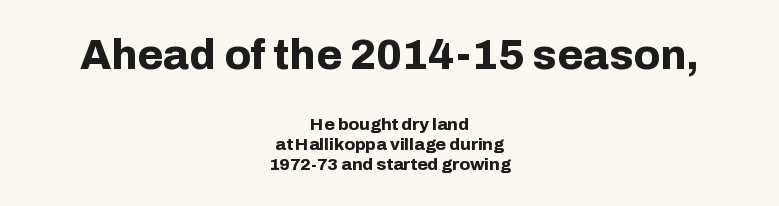
{"serif": "no", "italic": "no", "bold": "yes", "weight": "bold", "width": "normal", "stroke_contrast": "low", "x_height": "medium", "monospaced": "no", "underline": "no", "align": "center", "line_spacing_ratio": 1.17, "letter_spacing": "normal", "letter_spacing_em": 0.0, "larger_block": "first", "size_ratio": 2.47, "glyph_px": 42}
